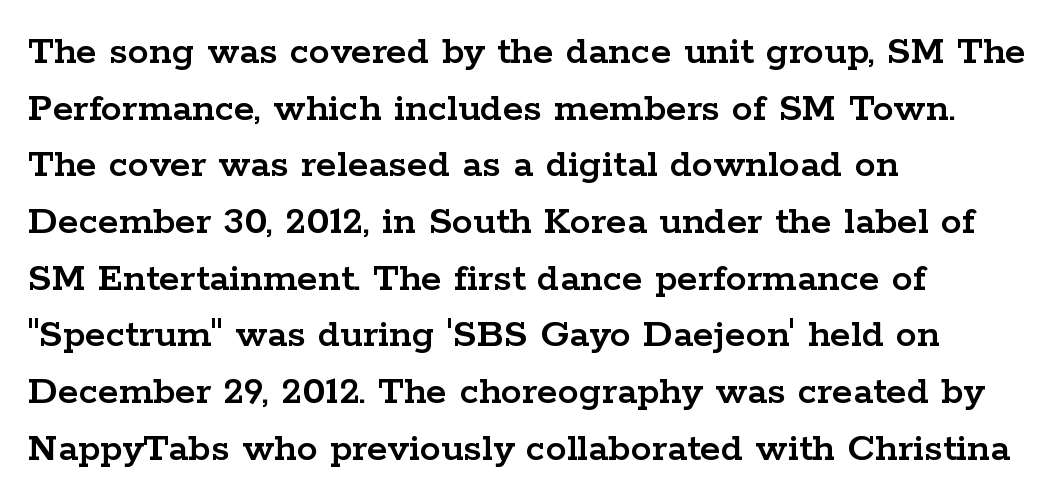
The area under the type is left untouched. Character widths vary here, with narrow letters taking less room than wide ones. Left-aligned paragraph, ragged on the right. The line-height multiplier appears to be the usual default. Type style note: has serifs.
